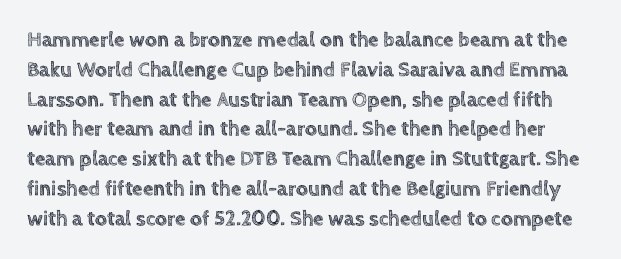
{"italic": "no", "underline": "no", "line_spacing": "normal", "line_spacing_ratio": 1.42, "letter_spacing": "normal", "letter_spacing_em": 0.0, "glyph_px": 21}
